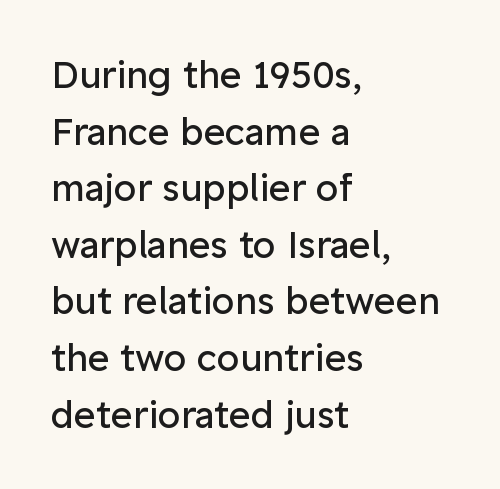
The image shows 37 px regular-weight sans-serif type, upright; set left-aligned, normal line spacing (1.53x), normal letter spacing, not underlined; low stroke contrast and a medium x-height.
